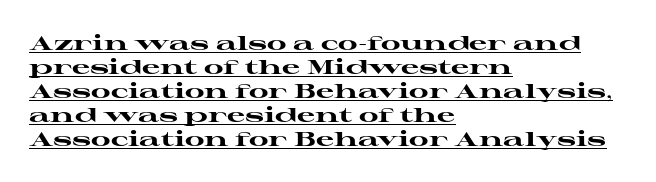
The image shows 20 px bold type, upright; set left-aligned, line spacing 1.2x, normal letter spacing, underlined.
